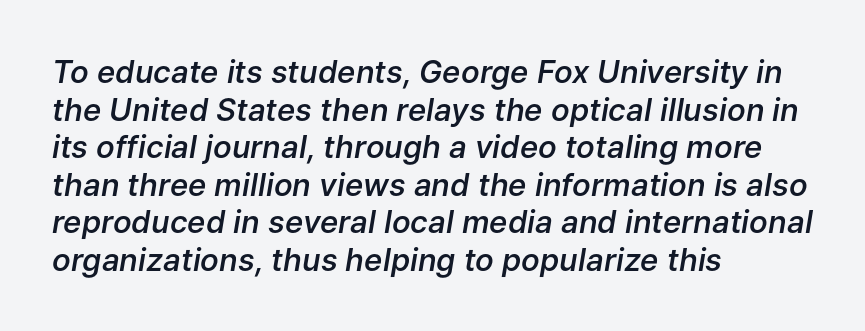
This rendering leaves character spacing at its baseline value. Casual observation: everything's shoved over to the left. The rendering uses natural spacing where letterforms have individual widths. Underlining? Definitely not there. In terms of posture, this sample is oblique.
